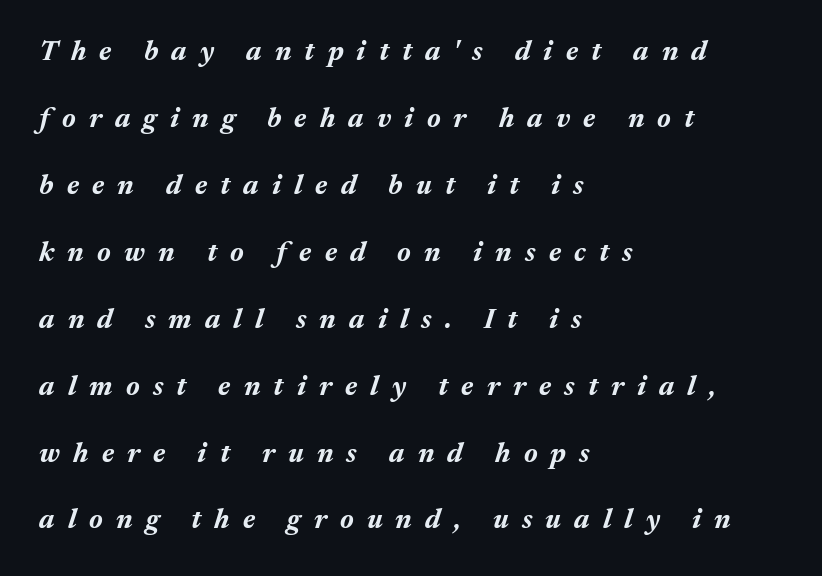
Only glyphs here, with clear space below each row. The rendering uses natural spacing where letterforms have individual widths. A typesetter would call this heavily tracked-out type. An italicized treatment has been applied to the whole sample.
